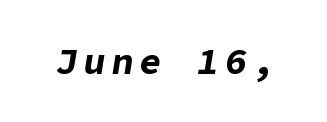
The image shows 37 px bold type, italic (leaning right); set not underlined; low stroke contrast and a medium x-height.
